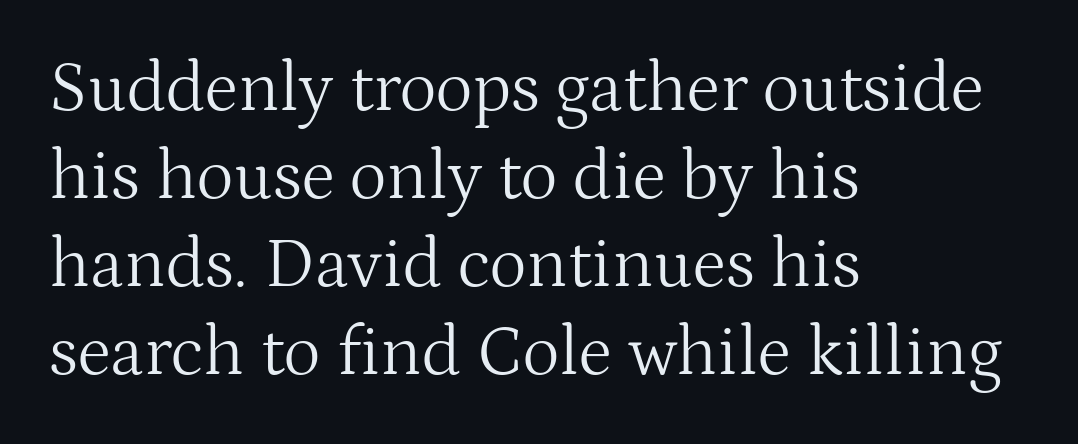
The image shows 71 px light serif type, upright; set left-aligned, line spacing 1.24x, normal letter spacing, not underlined; medium stroke contrast and a medium x-height.
